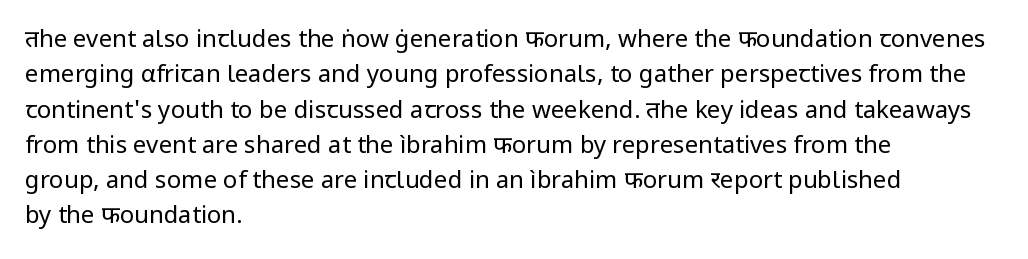
{"italic": "no", "bold": "no", "underline": "no", "align": "left", "line_spacing": "normal", "line_spacing_ratio": 1.47, "letter_spacing": "normal", "letter_spacing_em": 0.0, "glyph_px": 24}
